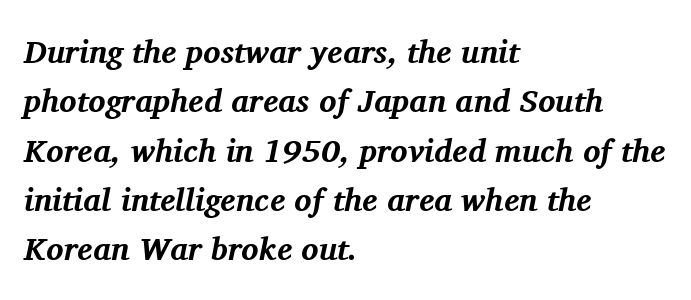
Character widths vary here, with narrow letters taking less room than wide ones. Casual observation: everything's shoved over to the left. A typesetter would call this leading conventional body-copy spacing. If you drew a line through each stem, it would be angled. You can tell from the footed stems that serif type was used. The gap between lines stays unmarked.
